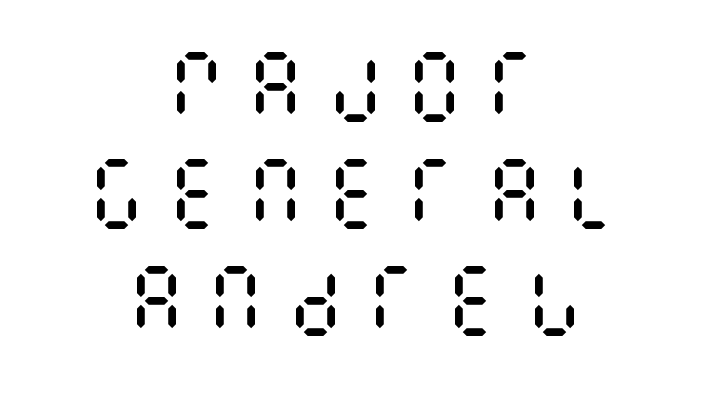
Q: Is the text bold? A: No.
Q: Is the text italic (slanted)? A: No, it is upright.
Q: Is the text underlined? A: No.
Q: How is the paragraph aligned? A: Centered.
Q: Is the spacing between letters normal or unusually wide? A: Unusually wide.
Q: Is the spacing between lines tight, normal or loose? A: Normal.
Q: Width (condensed, normal, or wide)? A: Condensed.
Q: Stroke contrast? A: Medium.
Q: x-height? A: Large.
